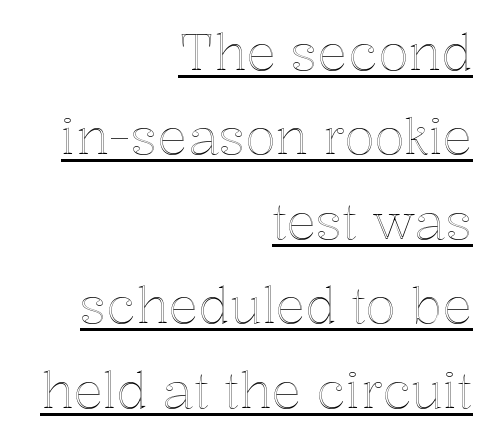
{"italic": "no", "width": "normal", "x_height": "medium", "monospaced": "no", "underline": "yes", "align": "right", "line_spacing": "normal", "line_spacing_ratio": 1.69, "letter_spacing": "normal", "letter_spacing_em": 0.0, "glyph_px": 50}
